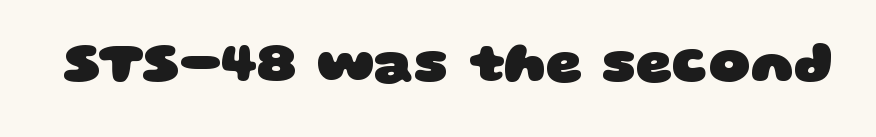
A sans-serif font was chosen for this passage. The strip under each line holds only bare page. I'd describe the lettering as bold — thick and assertive. The passage shown is typed in a proportional face where columns would drift. You could call the tracking neutral — neither tight nor loose.
